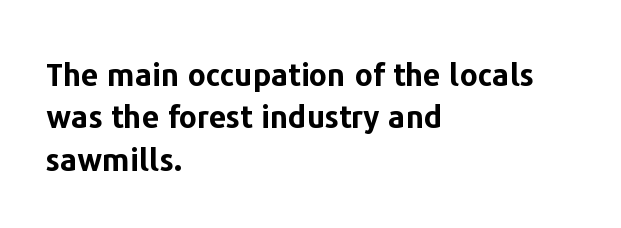
The image shows 31 px bold sans-serif type, upright; set left-aligned, normal line spacing (1.37x), normal letter spacing, not underlined; low stroke contrast and a medium x-height.
